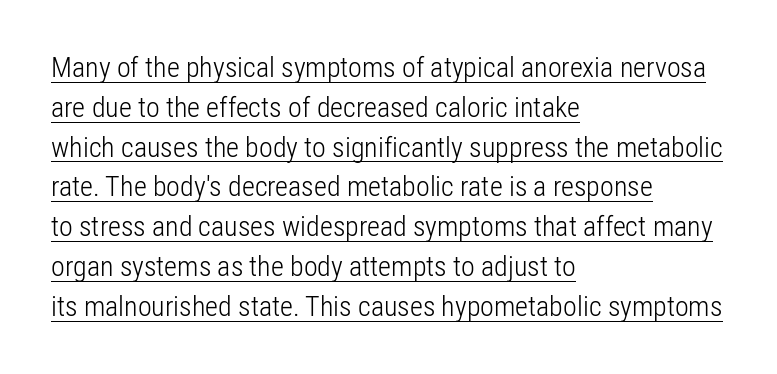
Q: Is the text bold? A: No.
Q: Is the text italic (slanted)? A: No, it is upright.
Q: Is the typeface a serif or a sans-serif typeface? A: Sans-serif.
Q: Is the text underlined? A: Yes.
Q: How is the paragraph aligned? A: Left-aligned.
Q: Is the spacing between letters normal or unusually wide? A: Normal.
Q: Is the spacing between lines tight, normal or loose? A: Normal.
Q: Width (condensed, normal, or wide)? A: Condensed.
Q: Stroke contrast? A: Low.
Q: x-height? A: Medium.
Q: Monospaced? A: No.
